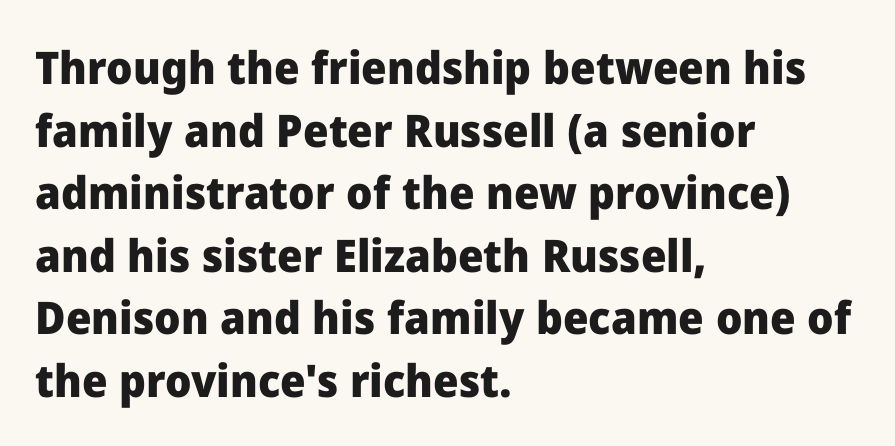
Q: Is the text bold? A: Yes.
Q: Is the text italic (slanted)? A: No, it is upright.
Q: Is the typeface a serif or a sans-serif typeface? A: Sans-serif.
Q: Is the text underlined? A: No.
Q: How is the paragraph aligned? A: Left-aligned.
Q: Is the spacing between letters normal or unusually wide? A: Normal.
Q: Is the spacing between lines tight, normal or loose? A: Normal.
Q: Width (condensed, normal, or wide)? A: Normal.
Q: Stroke contrast? A: Low.
Q: x-height? A: Medium.
Q: Monospaced? A: No.
